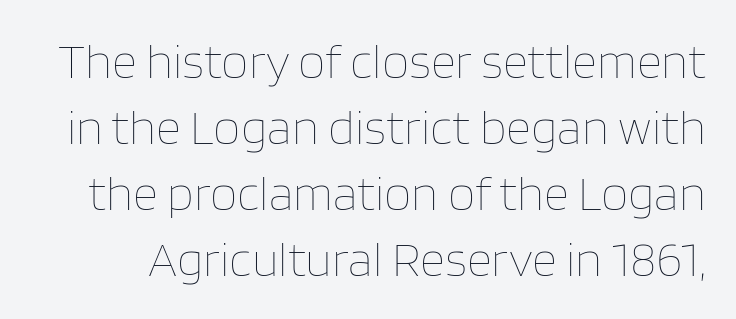
Letters rest on an invisible, unmarked baseline. Each letter keeps its own natural width here, so spacing adapts to shape. The font is comparable to plain body text, perhaps lighter. Characters follow at the spacing the type designer built in.
